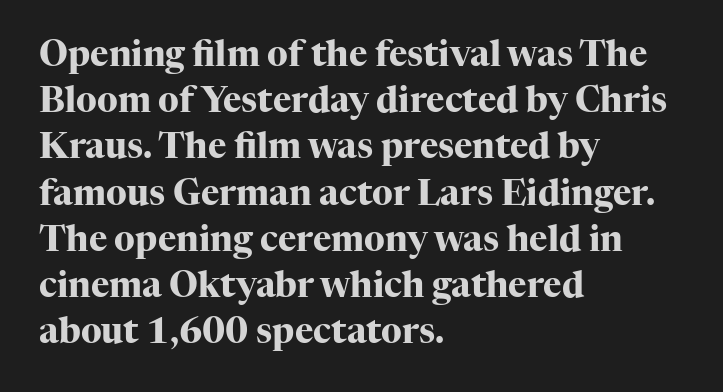
Vertically, the passage feels balanced, rows spaced as you'd expect. This sample uses a serif face. Looks like regular typesetting: each glyph gets only the width it needs. Compared with a centered layout, this one pins lines to the left instead.
